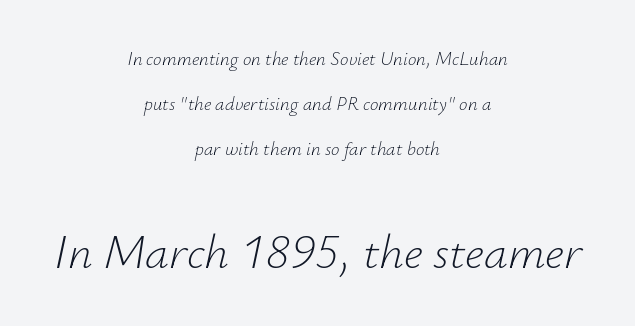
The image shows 48 px light type, italic (leaning right); set centered, loose line spacing (2.36x), normal letter spacing, not underlined; the second (bottom) block is 2.53x larger; low stroke contrast and a small x-height.
